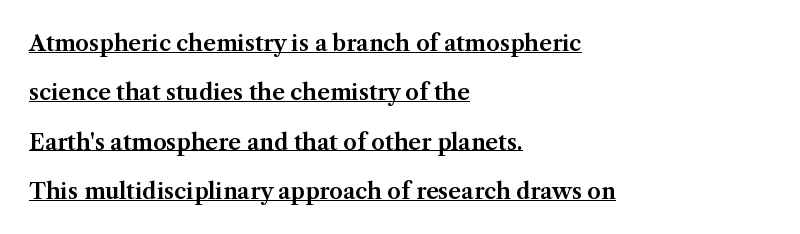
{"italic": "no", "underline": "yes", "align": "left", "line_spacing": "loose", "line_spacing_ratio": 2.24, "letter_spacing": "normal", "letter_spacing_em": 0.0, "glyph_px": 22}
